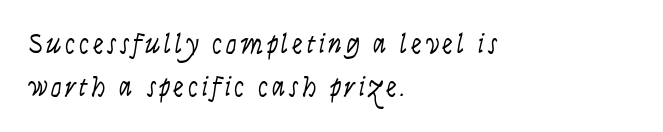
Q: Is the text bold? A: No.
Q: Is the text italic (slanted)? A: Yes, it leans right by about 9 degrees.
Q: Is the text underlined? A: No.
Q: How is the paragraph aligned? A: Left-aligned.
Q: Is the spacing between lines tight, normal or loose? A: Normal.
